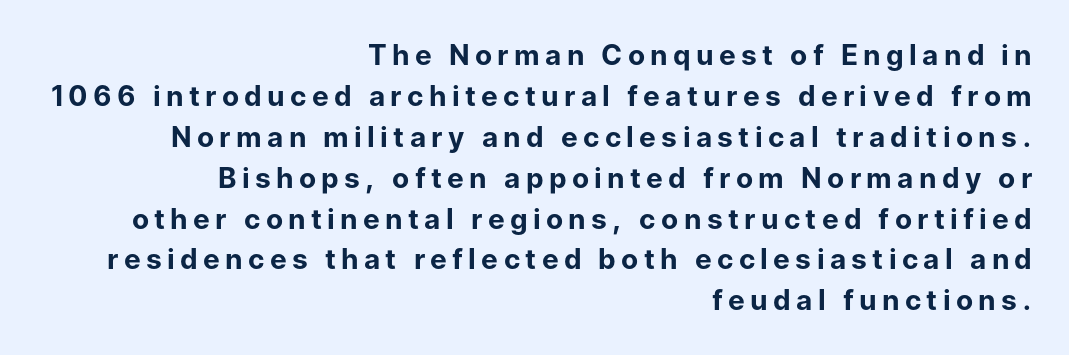
{"serif": "no", "italic": "no", "bold": "yes", "weight": "bold", "width": "normal", "stroke_contrast": "low", "x_height": "medium", "monospaced": "no", "underline": "no", "align": "right", "line_spacing": "normal", "line_spacing_ratio": 1.46, "glyph_px": 28}
